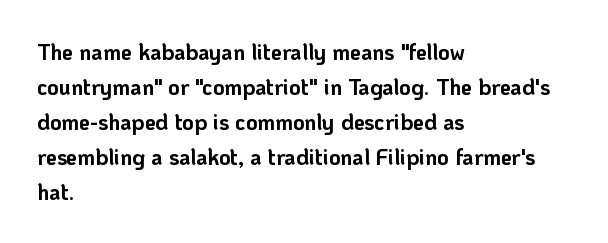
Horizontal bands of white between lines are of average thickness. The rendering keeps characters at their native spacing. Line beginnings align vertically; line endings do not. The font is running at its bold setting. No italicization has been applied; the sample stays upright.
